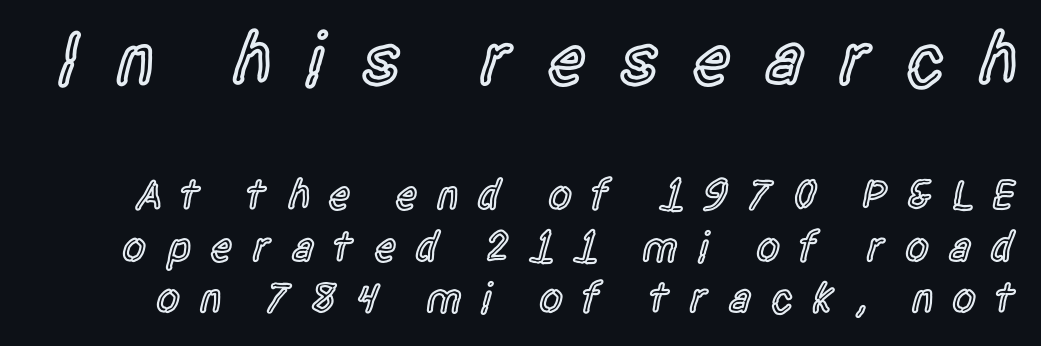
Someone cranked the tracking dial way up on this one. Size hierarchy here favors the leading block over the trailing one. A typesetter would label this face a sans.
